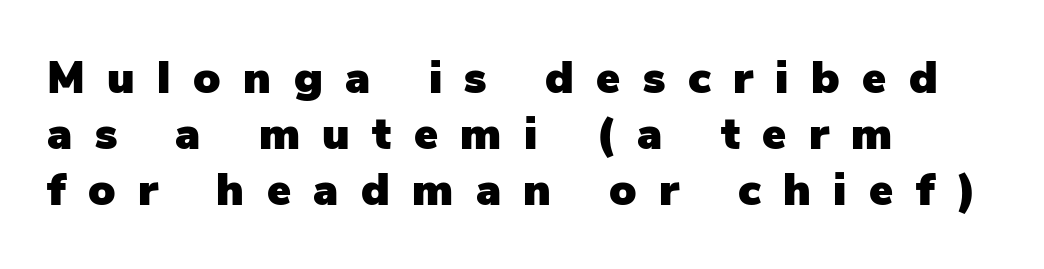
The letters stand upright; this is a roman face. Compared with typical body copy, the letter spacing here is much looser. The leading is moderate, giving the passage an even texture. The rendering uses natural spacing where letterforms have individual widths. The face used here is a sans, in the tradition of grotesques and geometrics.
